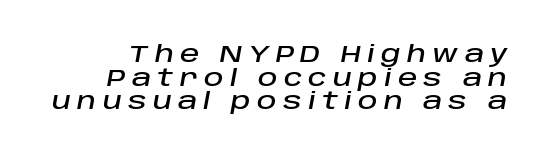
The glyphs are unaccompanied by any horizontal stroke below them. Words appear elongated and porous because spacing is wide. Baseline-to-baseline distance is barely more than the letter height. Italic: yes, the glyphs are oblique.
